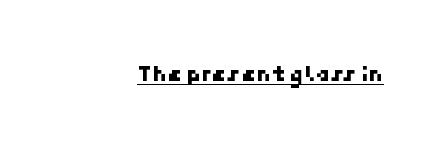
Students, observe the line beneath the letters — that is underlining. Inter-character spacing is left at the font's built-in metrics. Notice how the passage keeps a crisp vertical edge on the right only.
